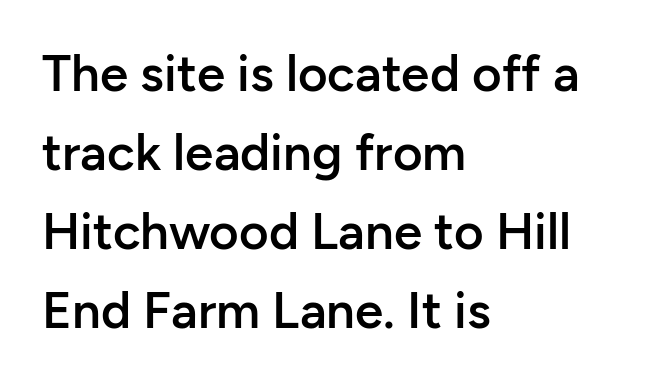
{"serif": "no", "italic": "no", "bold": "semi", "weight": "semibold", "width": "normal", "stroke_contrast": "low", "x_height": "medium", "monospaced": "no", "underline": "no", "align": "left", "line_spacing": "normal", "line_spacing_ratio": 1.55, "letter_spacing": "normal", "letter_spacing_em": 0.0, "glyph_px": 51}
